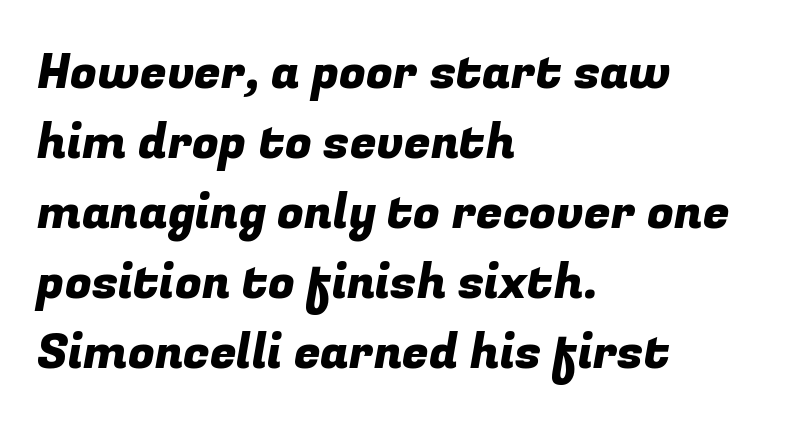
The ragged edge is on the right, which tells us the setting is flush left. The rendering uses a moderate line-height, typical for paragraphs. The glyphs are unaccompanied by any horizontal stroke below them. Compared with typical body copy, the letter spacing here is the same. These lines are rendered in a variable-pitch font. Regarding serifs, this sample does without them.
